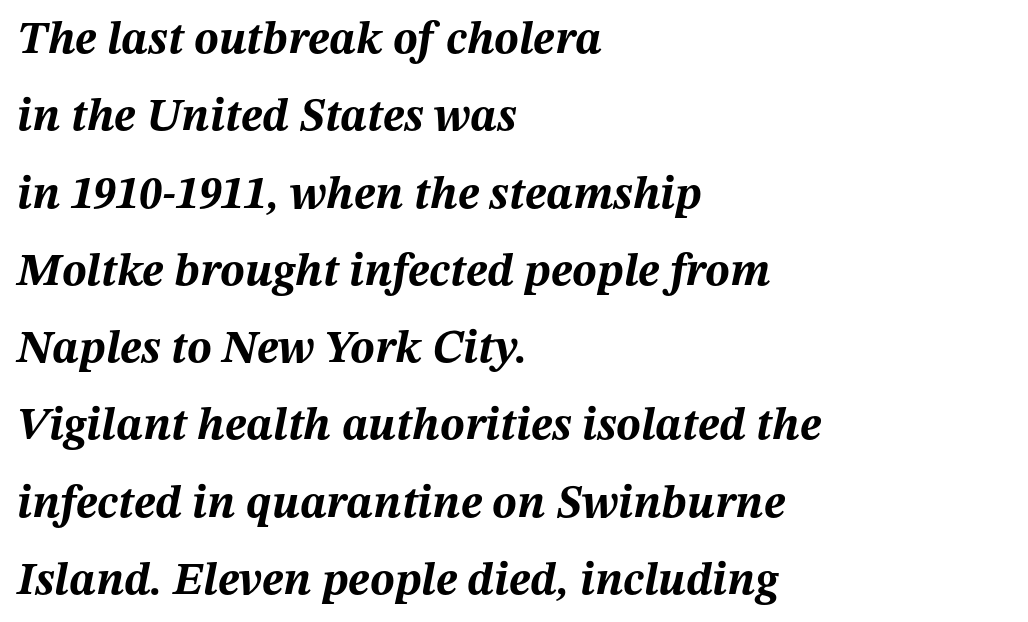
Q: Is the text bold? A: Yes.
Q: Is the text italic (slanted)? A: Yes, it leans right by about 12 degrees.
Q: Is the text underlined? A: No.
Q: How is the paragraph aligned? A: Left-aligned.
Q: Is the spacing between letters normal or unusually wide? A: Normal.
Q: Is the spacing between lines tight, normal or loose? A: Normal.
Q: Width (condensed, normal, or wide)? A: Normal.
Q: Stroke contrast? A: Medium.
Q: x-height? A: Medium.
Q: Monospaced? A: No.
